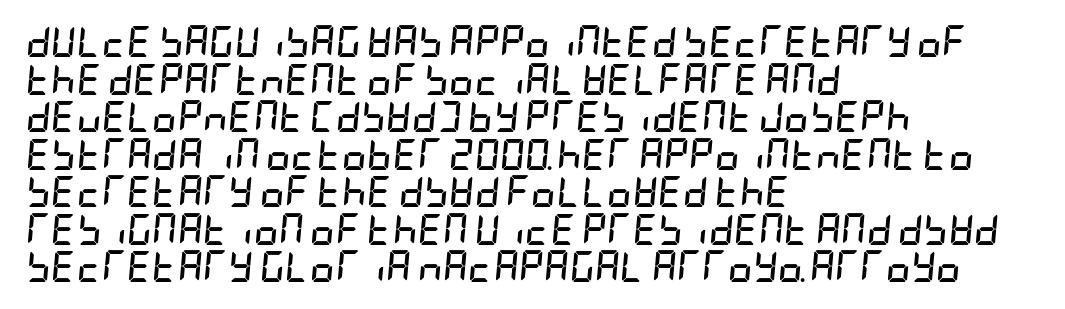
{"italic": "yes", "lean": "right", "slant_degrees": 5, "bold": "yes", "weight": "semibold", "width": "condensed", "stroke_contrast": "low", "x_height": "large", "underline": "no", "align": "left", "line_spacing_ratio": 1.21, "letter_spacing": "normal", "letter_spacing_em": 0.0, "glyph_px": 31}
